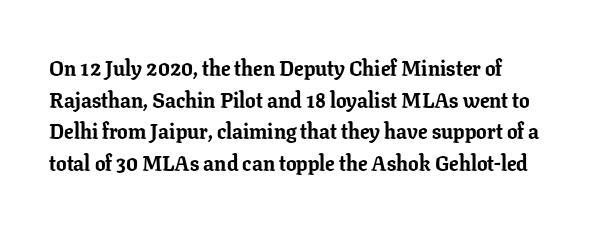
The image shows 21 px bold type, upright; set left-aligned, normal line spacing (1.51x), normal letter spacing, not underlined.
